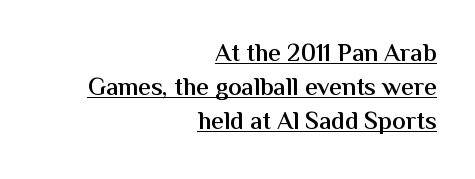
Q: Is the text bold? A: Semi-bold.
Q: Is the text italic (slanted)? A: No, it is upright.
Q: Is the text underlined? A: Yes.
Q: How is the paragraph aligned? A: Right-aligned.
Q: Is the spacing between letters normal or unusually wide? A: Normal.
Q: Is the spacing between lines tight, normal or loose? A: Normal.
